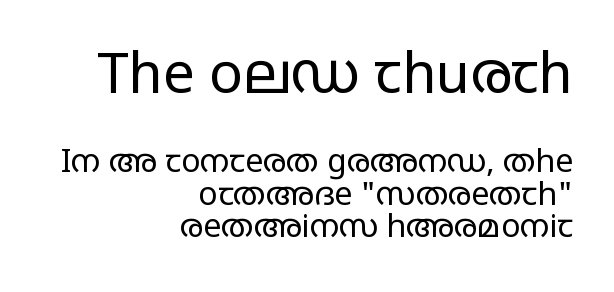
The letters look calm and open, with moderate or lighter stems. The gaps between neighbouring characters are ordinary and unremarkable. What's the leading like? Squeezed, with rows nearly overlapping. The rendering shrinks the type as you move from the upper chunk to the lower.
